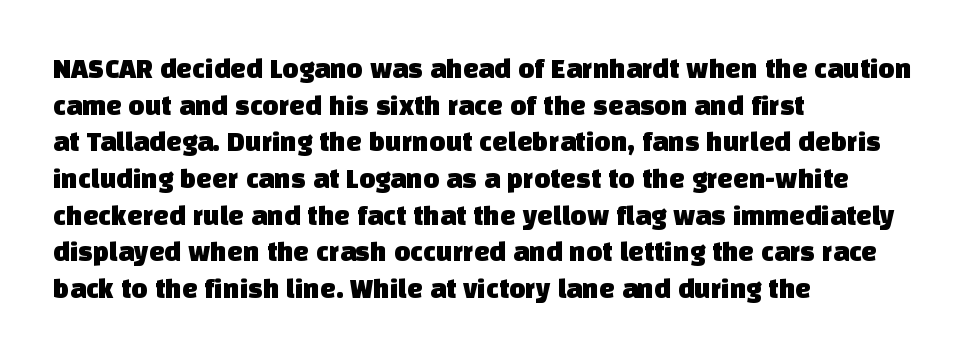
Vertical spacing — default. Glance below the letters and you will spot only blank space. This rendering employs a face without finishing strokes, i.e., a sans-serif. These lines are rendered in a variable-pitch font. These lines keep a tight, regular rhythm from letter to letter.
